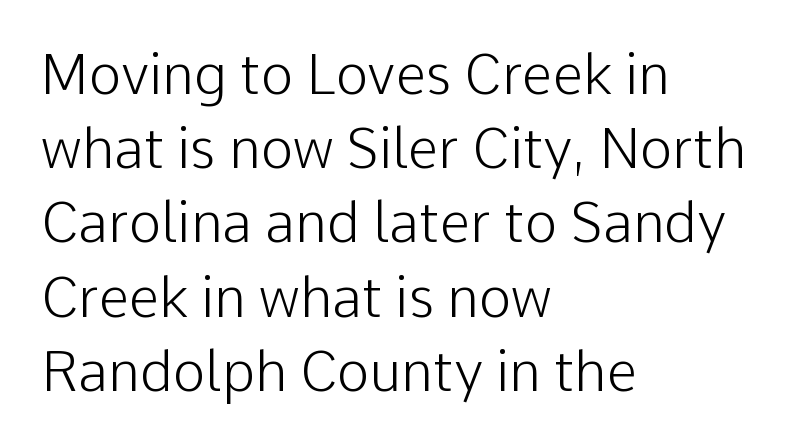
Posture: vertical. The text was rendered using a sans face with plain stroke endings. How are the letters spaced? Ordinarily, with no added tracking. Notice how descenders clear the ascenders below comfortably — that's standard leading. Teacher's note: observe the even left margin — that is flush-left alignment.
